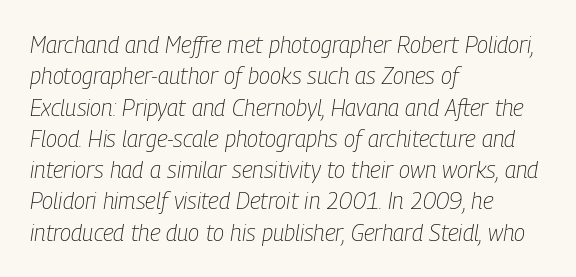
The image shows 23 px text type, italic (leaning right); set left-aligned, normal line spacing (1.36x), normal letter spacing, not underlined.
